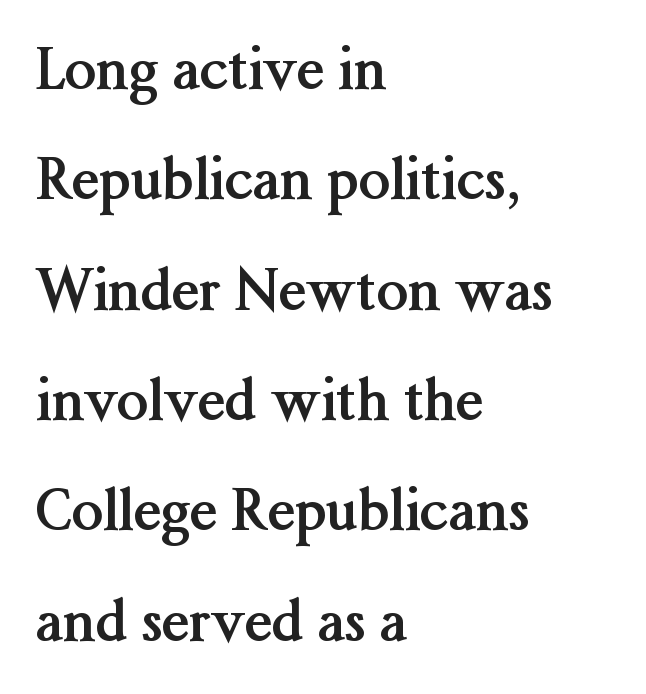
{"serif": "yes", "italic": "no", "bold": "yes", "weight": "semibold", "width": "normal", "stroke_contrast": "medium", "x_height": "medium", "monospaced": "no", "underline": "no", "align": "left", "line_spacing": "loose", "line_spacing_ratio": 1.97, "letter_spacing": "normal", "letter_spacing_em": 0.0, "glyph_px": 56}
